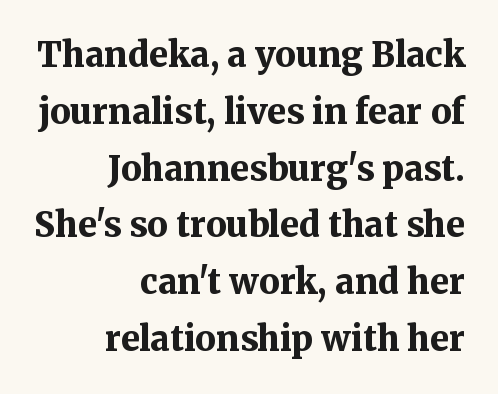
The image shows 34 px bold serif type, upright; set right-aligned, normal line spacing (1.67x), normal letter spacing, not underlined; medium stroke contrast and a medium x-height.
